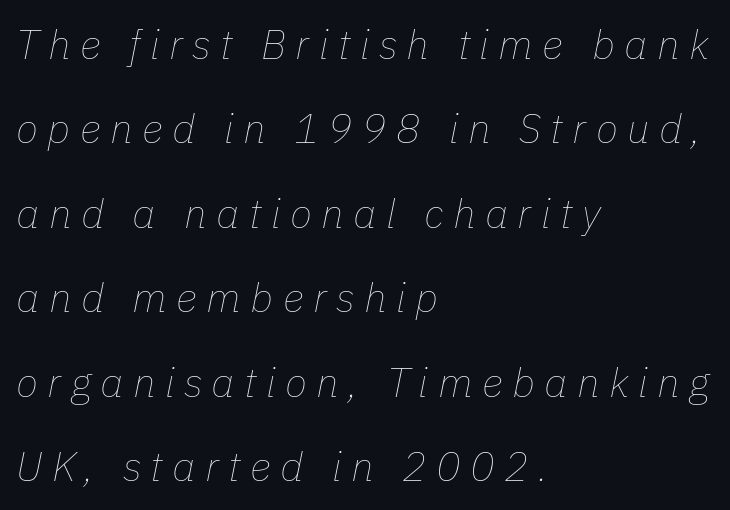
Q: Is the text bold? A: No.
Q: Is the text italic (slanted)? A: Yes, it leans right by about 11 degrees.
Q: Is the text underlined? A: No.
Q: How is the paragraph aligned? A: Left-aligned.
Q: Is the spacing between letters normal or unusually wide? A: Unusually wide.
Q: Is the spacing between lines tight, normal or loose? A: Loose.
Q: Width (condensed, normal, or wide)? A: Normal.
Q: Stroke contrast? A: Low.
Q: x-height? A: Medium.
Q: Monospaced? A: No.
